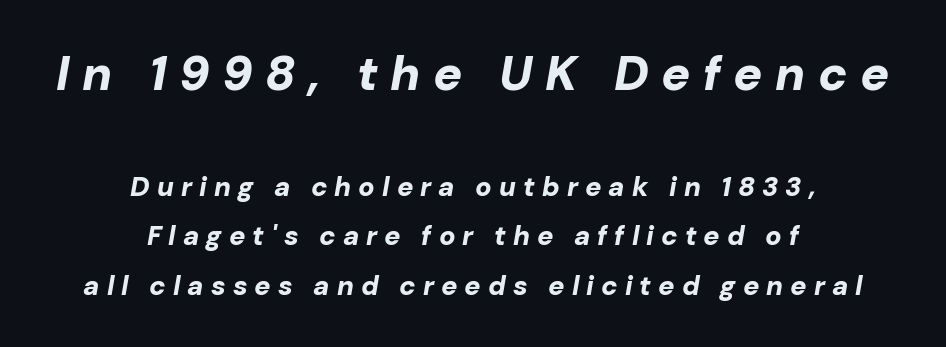
Q: Is the text bold? A: Yes.
Q: Is the text italic (slanted)? A: Yes, it leans right by about 10 degrees.
Q: Is the text underlined? A: No.
Q: How is the paragraph aligned? A: Centered.
Q: Is the spacing between letters normal or unusually wide? A: Unusually wide.
Q: Which block of text is set in a larger size, the first (top) or the second (bottom)? A: The first (top) one.
Q: Width (condensed, normal, or wide)? A: Normal.
Q: Stroke contrast? A: Low.
Q: x-height? A: Medium.
Q: Monospaced? A: No.
